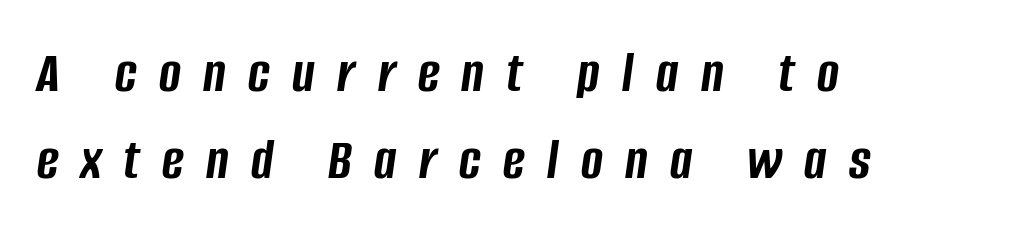
Q: Is the text bold? A: Yes.
Q: Is the text italic (slanted)? A: Yes, it leans right by about 8 degrees.
Q: Is the text underlined? A: No.
Q: How is the paragraph aligned? A: Left-aligned.
Q: Is the spacing between letters normal or unusually wide? A: Unusually wide.
Q: Is the spacing between lines tight, normal or loose? A: Normal.
Q: Width (condensed, normal, or wide)? A: Condensed.
Q: Stroke contrast? A: Low.
Q: x-height? A: Large.
Q: Monospaced? A: No.
